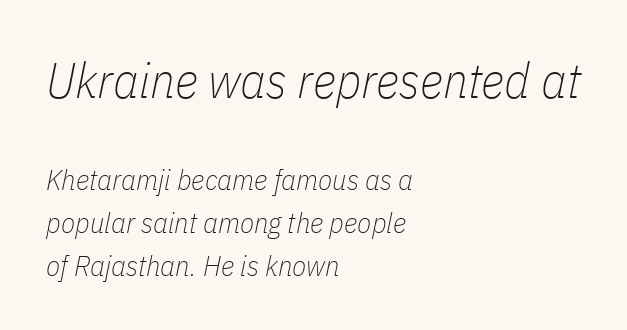
If you measured baseline to baseline, you'd find a middling distance. The axis of the letterforms is tilted away from vertical. No word sits above an underline. Character size in the leading block exceeds that of the trailing block. Students, note that the glyphs here touch the page at normal intervals. Horizontal alignment here is leftward, the default for most running prose.
